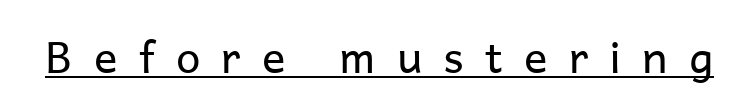
The image shows 44 px regular-weight sans-serif type, upright; set unusually wide letter spacing (+0.48 em), underlined; low stroke contrast and a medium x-height.
